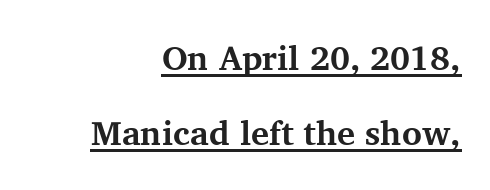
The image shows 34 px bold serif type, upright; set right-aligned, loose line spacing (2.21x), normal letter spacing, underlined; medium stroke contrast and a medium x-height.
